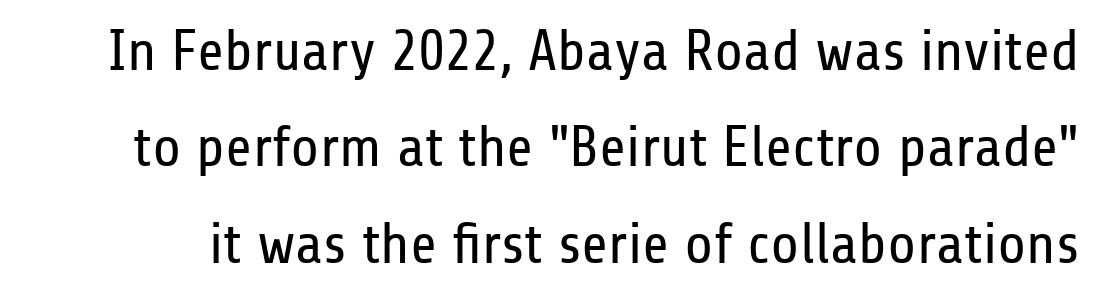
The weight would be labelled regular, book, light, or lighter still. This rendering features lettering with no underline. In terms of leading, this rendering sits right in the middle. Tracking here is standard; glyphs follow each other at the usual distance. Posture: straight, roman, zero tilt.
